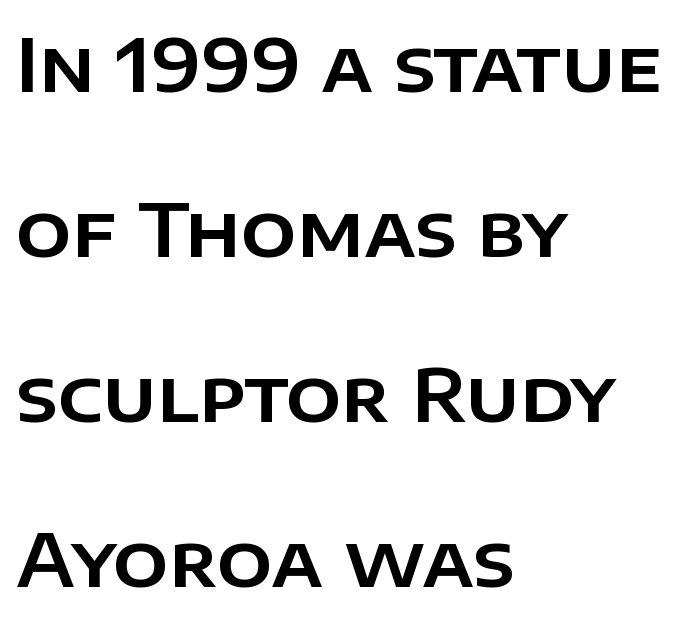
No word sits above an underline. Honestly, the rows look like they've been pulled way apart. The rendering uses natural spacing where letterforms have individual widths. The lines in this sample share a left origin and differ only in where they stop.
